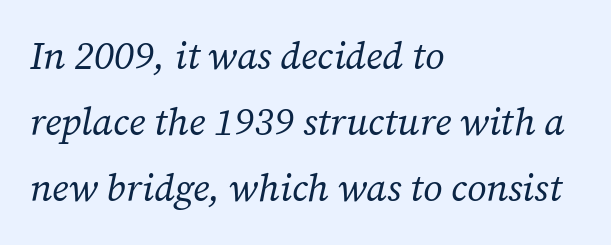
You can tell from the footed stems that serif type was used. Every character sits at an angle, as italics do. Reading down the block, your eye returns to a fixed left position each line. Is this a heavy cut? Hardly; it is regular or lighter.
